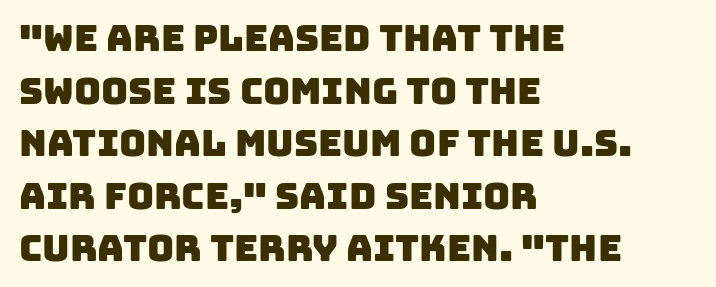
Q: Is the typeface a serif or a sans-serif typeface? A: Sans-serif.
Q: Is the text underlined? A: No.
Q: How is the paragraph aligned? A: Left-aligned.
Q: Is the spacing between letters normal or unusually wide? A: Normal.
Q: Is the spacing between lines tight, normal or loose? A: Normal.
Q: Width (condensed, normal, or wide)? A: Normal.
Q: Stroke contrast? A: Low.
Q: x-height? A: Large.
Q: Monospaced? A: No.
